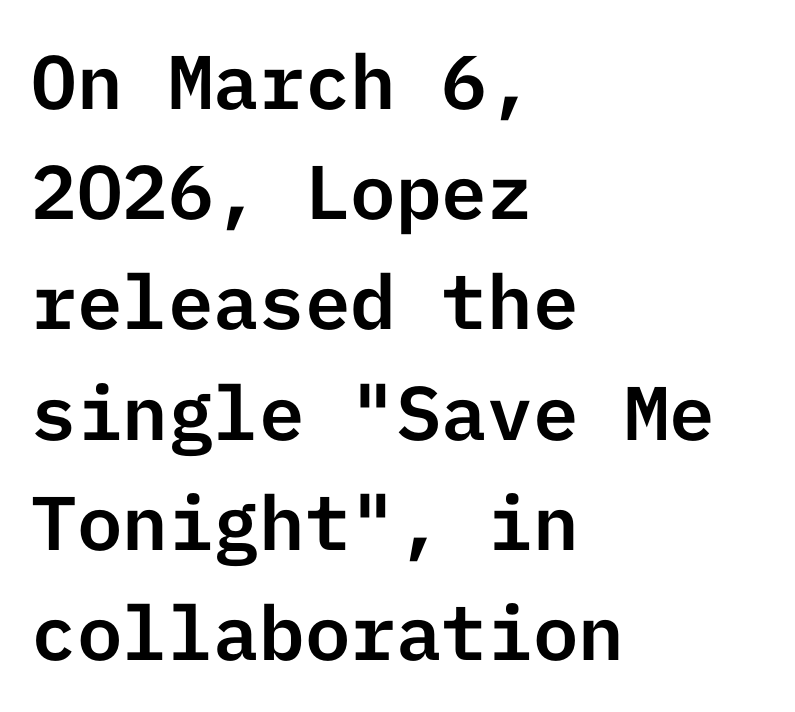
{"serif": "no", "italic": "no", "width": "normal", "stroke_contrast": "low", "x_height": "medium", "underline": "no", "align": "left", "line_spacing": "normal", "line_spacing_ratio": 1.45, "letter_spacing": "normal", "letter_spacing_em": 0.0, "glyph_px": 76}
